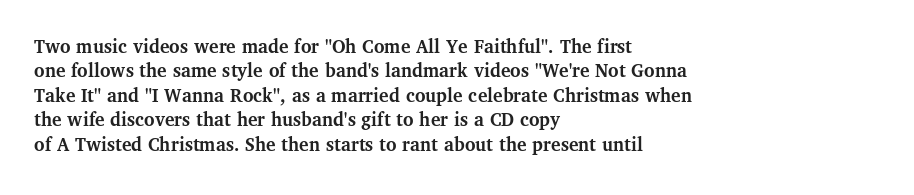
The image shows 20 px bold type, upright; set left-aligned, line spacing 1.22x, normal letter spacing, not underlined.
